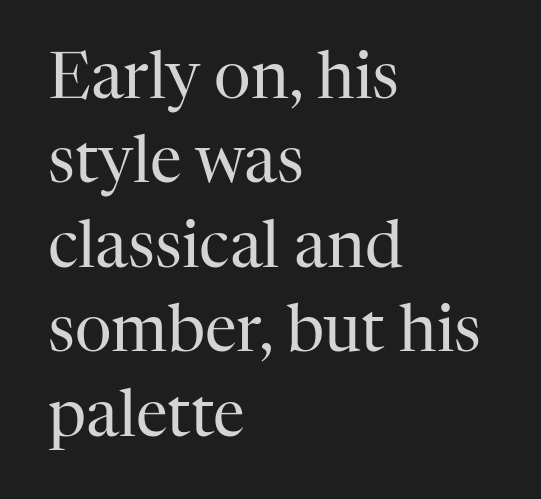
Honestly, the row spacing looks completely unremarkable. Is the stroke heavy? The answer is a plain regular-or-lighter. Bare-footed words on every line. Caption: multi-line text, flush left, ragged right.
